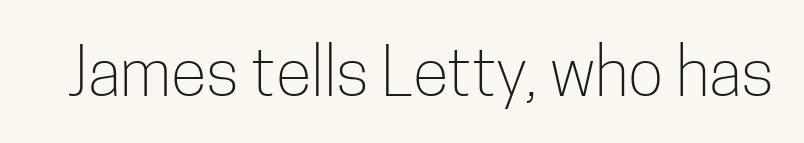
Q: Is the text bold? A: No.
Q: Is the text italic (slanted)? A: No, it is upright.
Q: Is the typeface a serif or a sans-serif typeface? A: Sans-serif.
Q: Is the text underlined? A: No.
Q: Is the spacing between letters normal or unusually wide? A: Normal.
Q: Width (condensed, normal, or wide)? A: Condensed.
Q: Stroke contrast? A: Low.
Q: x-height? A: Medium.
Q: Monospaced? A: No.
